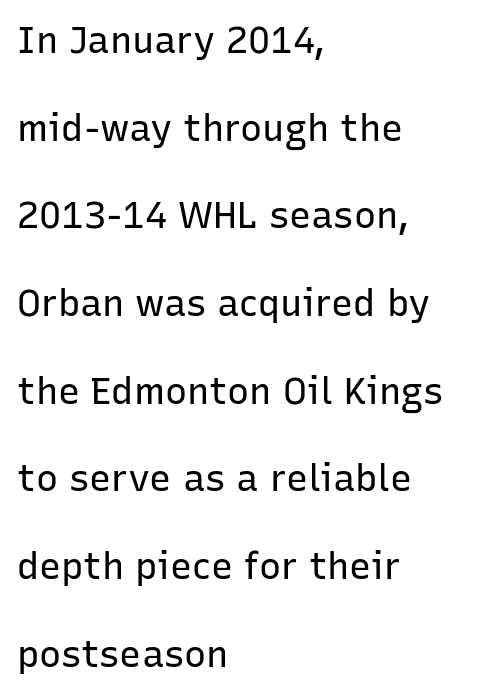
{"serif": "no", "italic": "no", "bold": "no", "weight": "regular", "width": "normal", "stroke_contrast": "low", "x_height": "medium", "monospaced": "no", "underline": "no", "align": "left", "line_spacing": "loose", "line_spacing_ratio": 2.37, "letter_spacing": "normal", "letter_spacing_em": 0.0, "glyph_px": 37}
